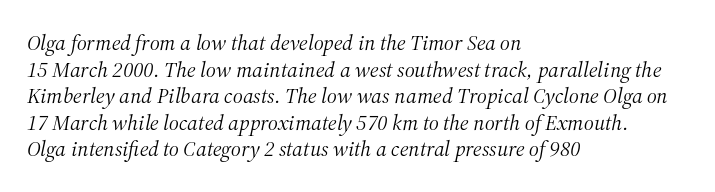
No extra tracking has been applied to these lines. A quiet, ordinary-to-light weight characterises the typeface. Bare-footed words on every line. Leftover space on each line is placed entirely after the last word. If you drew a line through each stem, it would be angled.
